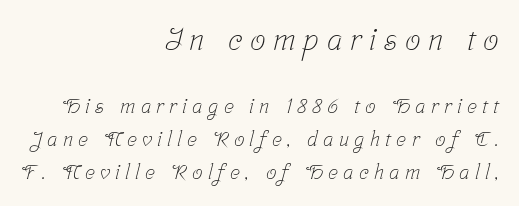
This rendering widens character spacing well past its baseline value. The passage shown is not bold in any degree. Note: larger setting up top, smaller setting below. Line spacing here is normal.
